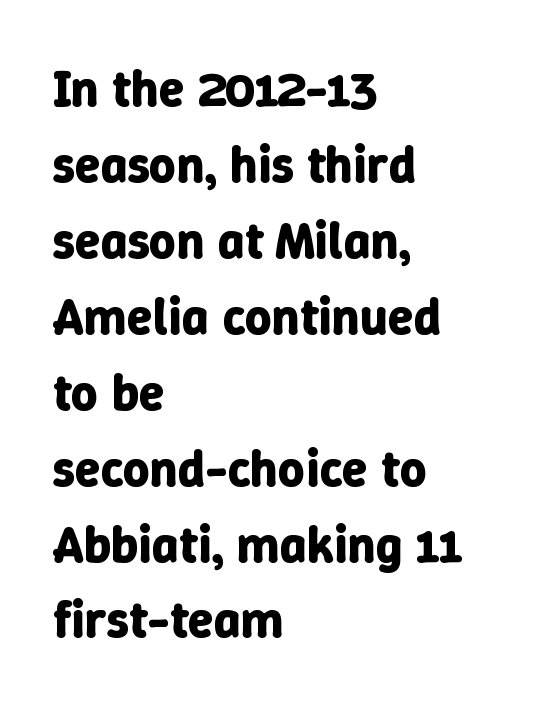
The image shows 52 px bold type, upright; set left-aligned, normal line spacing (1.46x), normal letter spacing, not underlined; low stroke contrast and a medium x-height.
